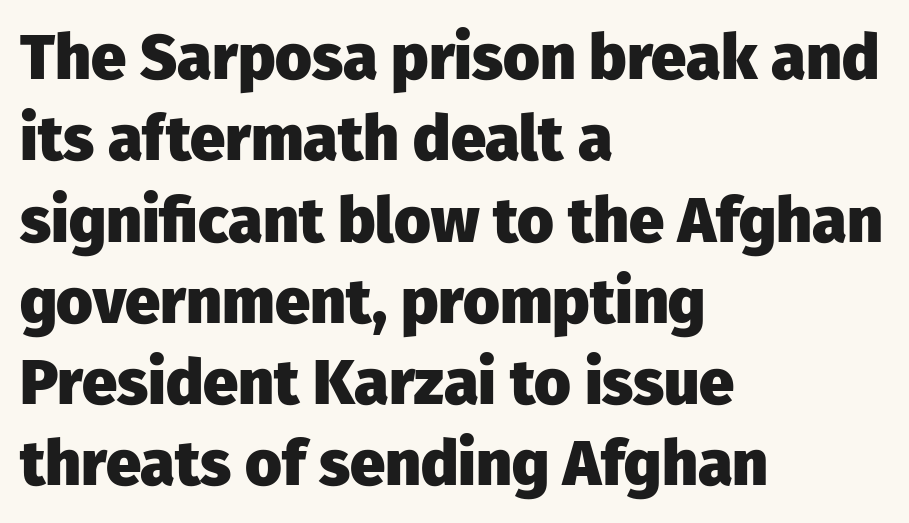
These lines keep a tight, regular rhythm from letter to letter. Do the characters align in a grid? No, the font is proportional. A bare baseline throughout the passage. Stroke thickness is high; the sample reads as a true bold.
